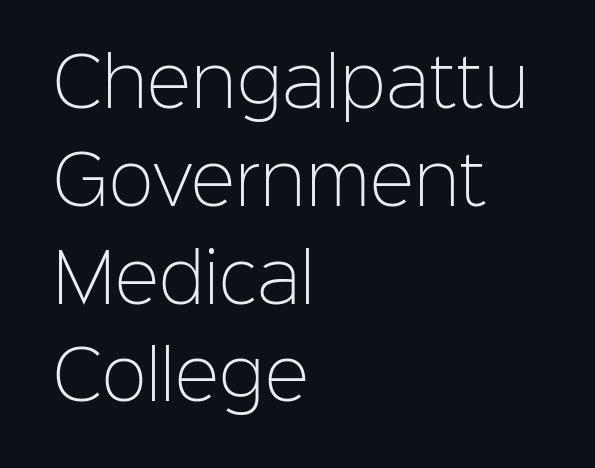
The typesetting does not lean heavy: it is not bold. You could not count columns in this text — the font is proportionally spaced. This rendering features lettering with no underline. The type sits square on the baseline with zero lean. Letter spacing: default. The rag falls on the right side of this text block.
